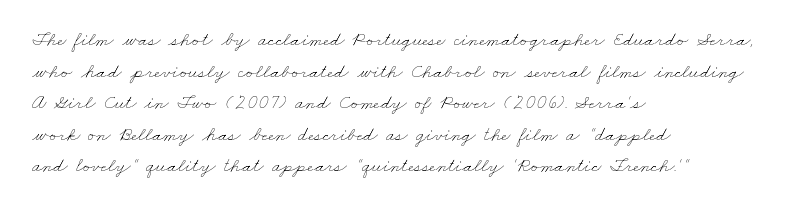
The image shows 20 px text type; set left-aligned, normal line spacing (1.58x), normal letter spacing, not underlined.
